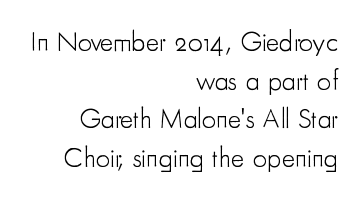
Q: Is the text bold? A: No.
Q: Is the text italic (slanted)? A: No, it is upright.
Q: Is the typeface a serif or a sans-serif typeface? A: Sans-serif.
Q: Is the text underlined? A: No.
Q: How is the paragraph aligned? A: Right-aligned.
Q: Is the spacing between letters normal or unusually wide? A: Normal.
Q: Is the spacing between lines tight, normal or loose? A: Normal.
Q: Width (condensed, normal, or wide)? A: Condensed.
Q: Stroke contrast? A: Low.
Q: x-height? A: Small.
Q: Monospaced? A: No.
